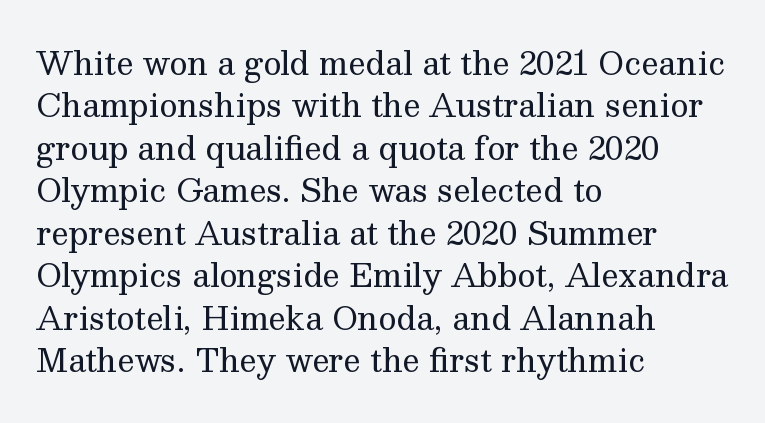
Vertical stems look standard width or narrower in stroke. The face used here is rendered with its standard letterfit. If you drew a ruler down the left edge, every line would touch it. A typesetter would call this proportional, since set widths differ per character.
